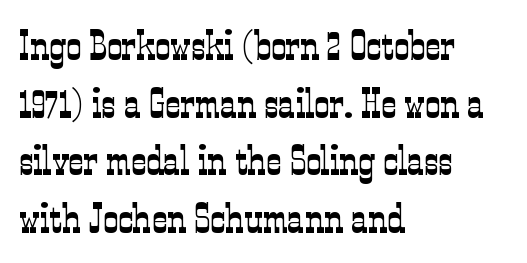
{"serif": "yes", "italic": "no", "bold": "no", "weight": "light", "width": "condensed", "stroke_contrast": "low", "x_height": "medium", "monospaced": "no", "underline": "no", "align": "left", "line_spacing": "normal", "line_spacing_ratio": 1.37, "letter_spacing": "normal", "letter_spacing_em": 0.0, "glyph_px": 42}
